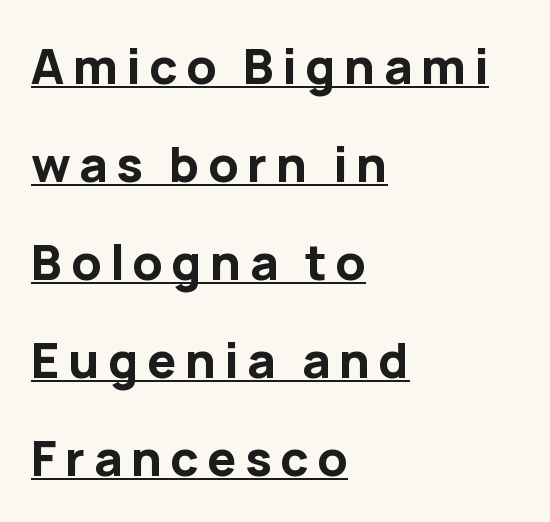
Q: Is the text bold? A: Yes.
Q: Is the text italic (slanted)? A: No, it is upright.
Q: Is the typeface a serif or a sans-serif typeface? A: Sans-serif.
Q: Is the text underlined? A: Yes.
Q: How is the paragraph aligned? A: Left-aligned.
Q: Is the spacing between lines tight, normal or loose? A: Loose.
Q: Width (condensed, normal, or wide)? A: Normal.
Q: Stroke contrast? A: Low.
Q: x-height? A: Medium.
Q: Monospaced? A: No.
